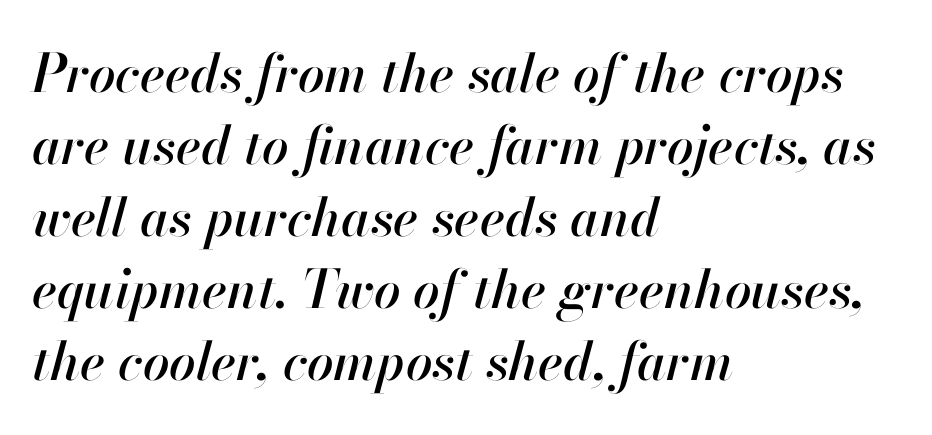
The image shows 53 px text type, italic (leaning right); set left-aligned, normal line spacing (1.36x), normal letter spacing, not underlined; high stroke contrast and a small x-height.
